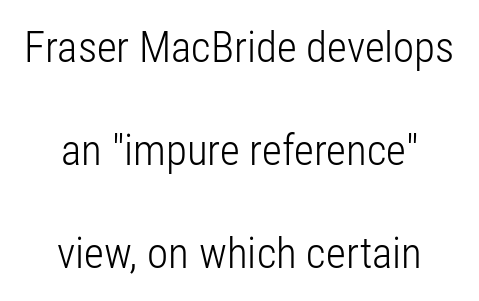
The image shows 43 px light, condensed sans-serif type, upright; set centered, loose line spacing (2.39x), normal letter spacing, not underlined; low stroke contrast and a medium x-height.
